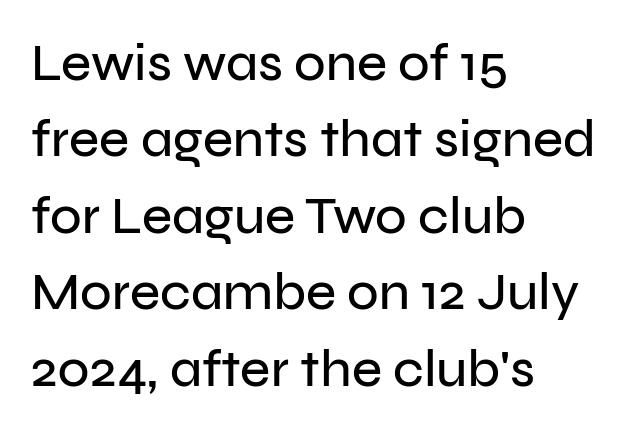
To sum up the face: it is a sans, with no serifs. Rows of type keep a routine distance in the vertical direction. The type sits square on the baseline with zero lean. This sample has the flowing, uneven cadence of proportional lettering. This rendering leaves character spacing at its baseline value.
